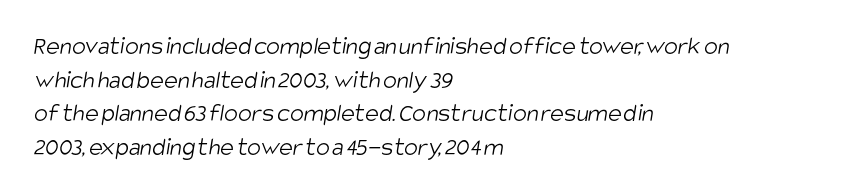
The image shows 26 px text type; set left-aligned, normal line spacing (1.29x), normal letter spacing, not underlined.
